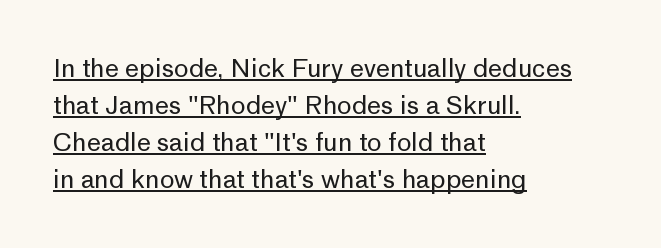
The image shows 25 px text type, upright; set left-aligned, normal line spacing (1.48x), normal letter spacing, underlined.
